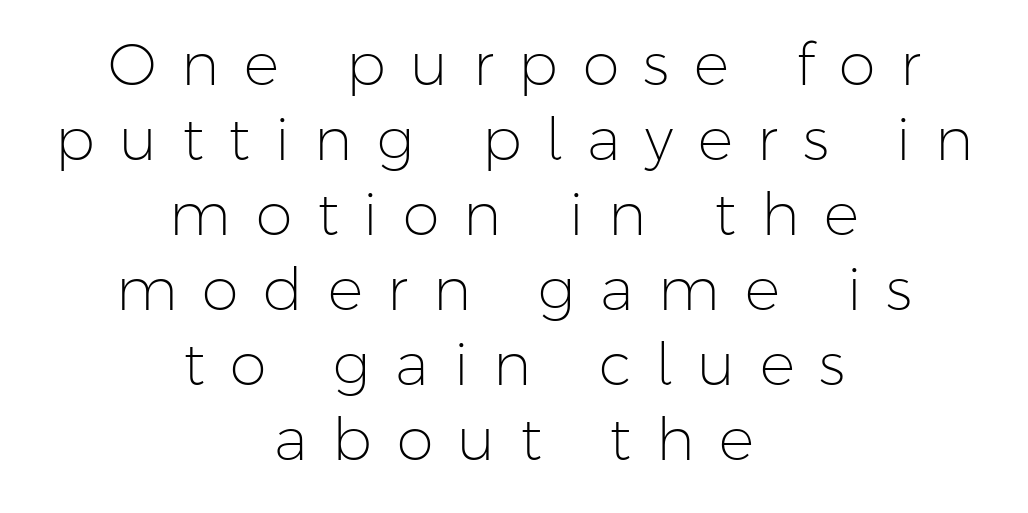
Q: Is the text bold? A: No.
Q: Is the text italic (slanted)? A: No, it is upright.
Q: Is the typeface a serif or a sans-serif typeface? A: Sans-serif.
Q: Is the text underlined? A: No.
Q: How is the paragraph aligned? A: Centered.
Q: Is the spacing between letters normal or unusually wide? A: Unusually wide.
Q: Is the spacing between lines tight, normal or loose? A: Normal.
Q: Width (condensed, normal, or wide)? A: Normal.
Q: Stroke contrast? A: Low.
Q: x-height? A: Medium.
Q: Monospaced? A: No.
